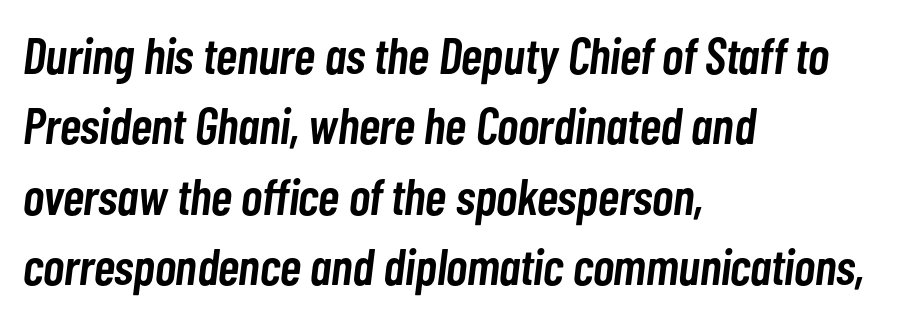
The image shows 51 px semibold, condensed type, italic (leaning right); set left-aligned, normal line spacing (1.38x), normal letter spacing, not underlined; low stroke contrast and a medium x-height.
